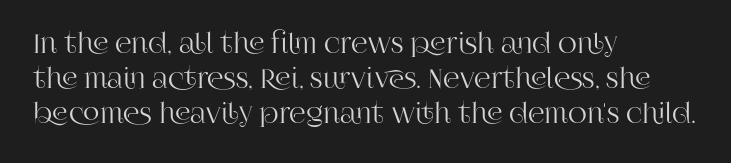
The letters stand straight up with perfectly vertical stems. Anything drawn beneath the words? Only blank space. Vertical spacing — default. Short note: letters normally spaced. Leftover space on each line is placed entirely after the last word.
